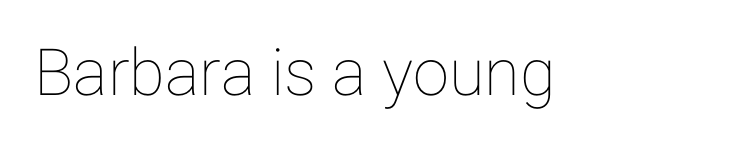
Q: Is the text italic (slanted)? A: No, it is upright.
Q: Is the text underlined? A: No.
Q: Is the spacing between letters normal or unusually wide? A: Normal.
Q: Width (condensed, normal, or wide)? A: Normal.
Q: Stroke contrast? A: Low.
Q: x-height? A: Medium.
Q: Monospaced? A: No.
